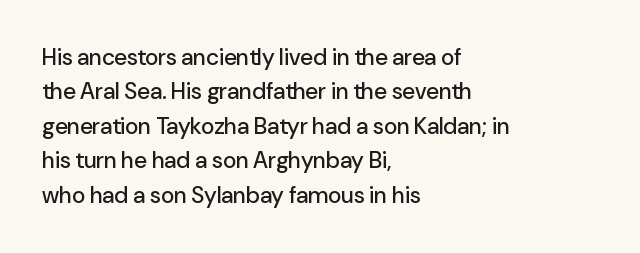
The image shows 23 px text type, upright; set left-aligned, normal line spacing (1.5x), normal letter spacing, not underlined.
